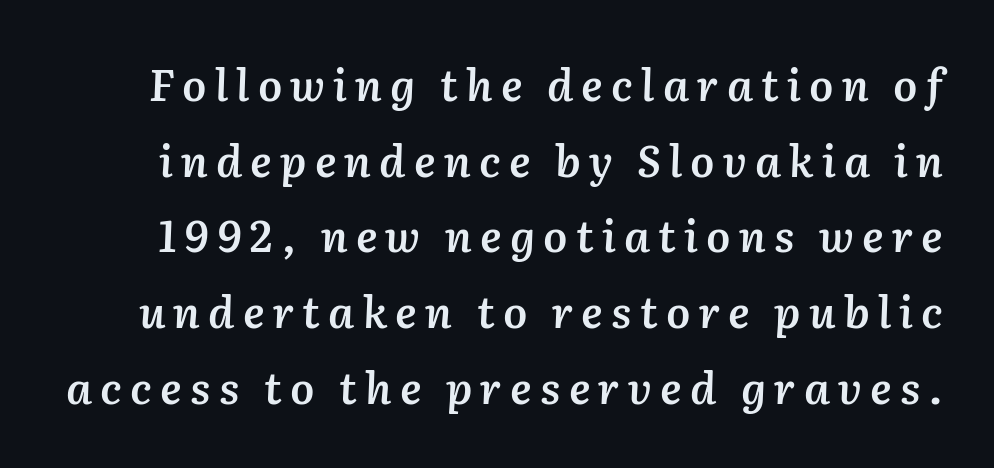
Q: Is the text bold? A: Semi-bold.
Q: Is the text italic (slanted)? A: Yes, it leans right by about 2 degrees.
Q: Is the text underlined? A: No.
Q: Width (condensed, normal, or wide)? A: Normal.
Q: Stroke contrast? A: Medium.
Q: x-height? A: Medium.
Q: Monospaced? A: No.
